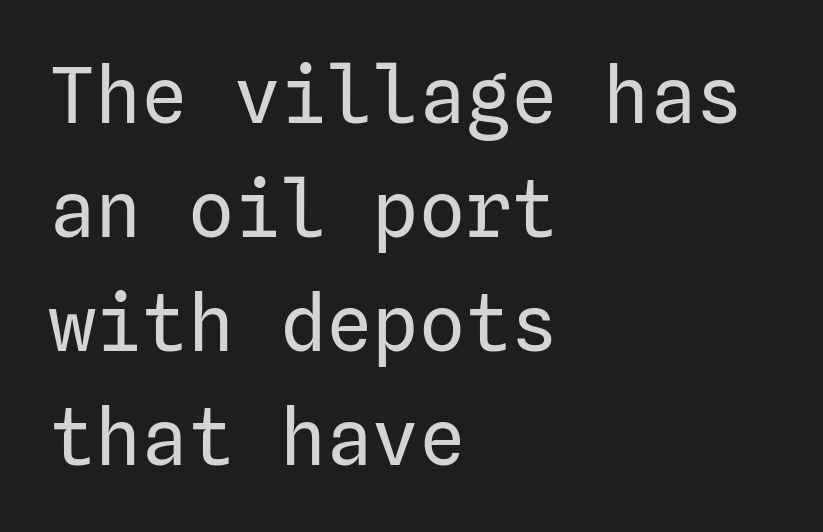
The image shows 77 px regular-weight sans-serif type, upright; set left-aligned, normal line spacing (1.48x), normal letter spacing, not underlined; low stroke contrast and a medium x-height.
